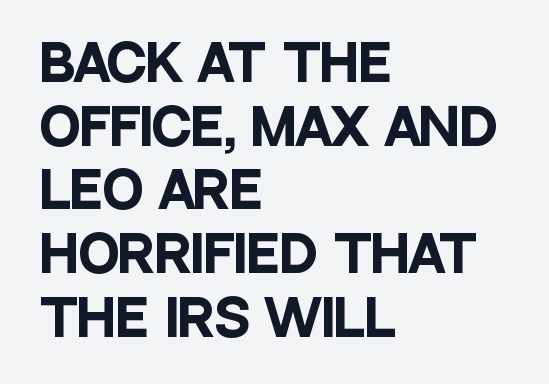
Q: Is the text bold? A: Yes.
Q: Is the text italic (slanted)? A: No, it is upright.
Q: Is the typeface a serif or a sans-serif typeface? A: Sans-serif.
Q: Is the text underlined? A: No.
Q: How is the paragraph aligned? A: Left-aligned.
Q: Is the spacing between letters normal or unusually wide? A: Normal.
Q: Is the spacing between lines tight, normal or loose? A: Normal.
Q: Width (condensed, normal, or wide)? A: Condensed.
Q: Stroke contrast? A: Low.
Q: x-height? A: Large.
Q: Monospaced? A: No.
